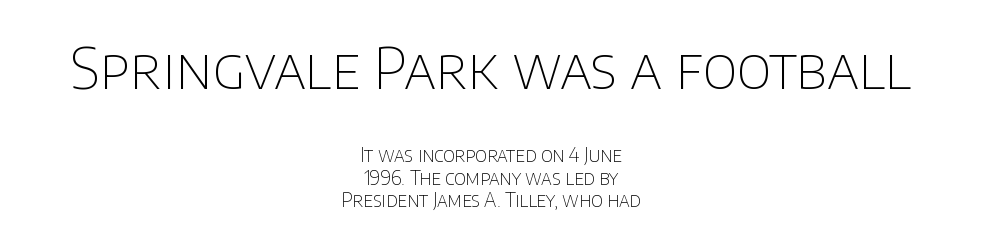
{"serif": "no", "italic": "no", "bold": "no", "weight": "thin", "width": "normal", "stroke_contrast": "low", "x_height": "large", "monospaced": "no", "underline": "no", "align": "center", "line_spacing_ratio": 1.17, "letter_spacing": "normal", "letter_spacing_em": 0.0, "larger_block": "first", "size_ratio": 3.0, "glyph_px": 57}
